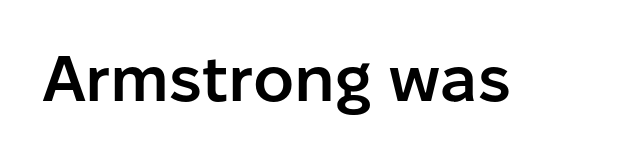
Examine the stroke ends and you'll find no serifs. Look at the stroke-to-counter ratio: somewhat heavy, a semibold. The strip under each line holds only bare page. Characters follow at the spacing the type designer built in. Rendered with straight, roman letterforms. The face used here is proportionally spaced, like ordinary book or web type.
